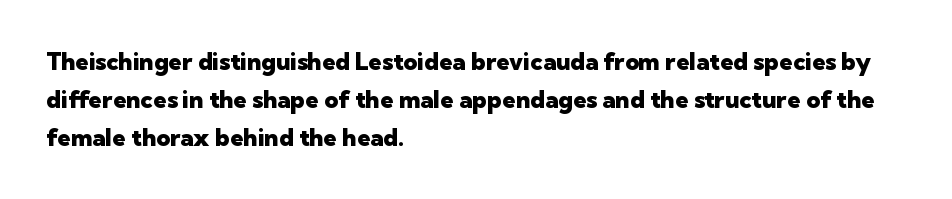
{"italic": "no", "bold": "yes", "underline": "no", "align": "left", "line_spacing": "normal", "line_spacing_ratio": 1.58, "letter_spacing": "normal", "letter_spacing_em": 0.0, "glyph_px": 24}
